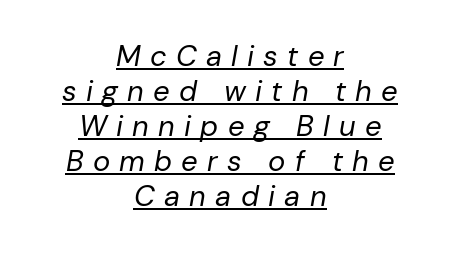
The rendering inserts visible extra space after every character. The passage shown is typed in a proportional face where columns would drift. There's an unmistakable incline to the writing here. Which margin do the lines hug? Neither — every line sits in the middle. Each line of the rendering has a horizontal stroke beneath the glyphs. A quiet, ordinary-to-light weight characterises the typeface.
